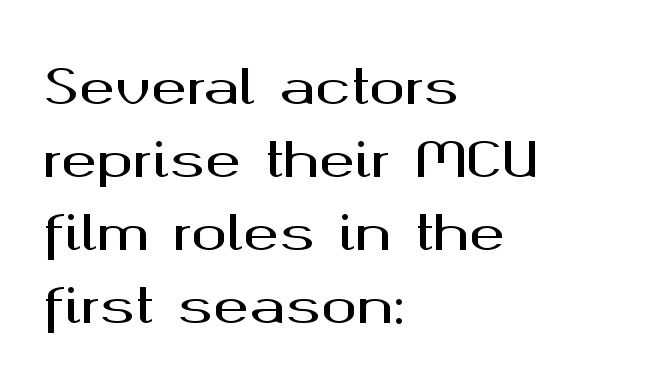
The image shows 48 px wide sans-serif type, upright; set left-aligned, normal line spacing (1.52x), normal letter spacing, not underlined; medium stroke contrast and a medium x-height.
